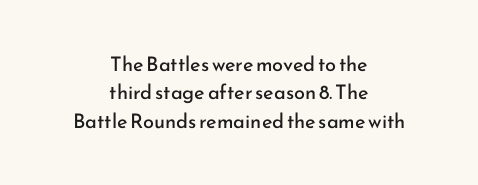
{"italic": "no", "bold": "no", "underline": "no", "align": "center", "line_spacing": "normal", "line_spacing_ratio": 1.42, "letter_spacing": "normal", "letter_spacing_em": 0.0, "glyph_px": 20}
